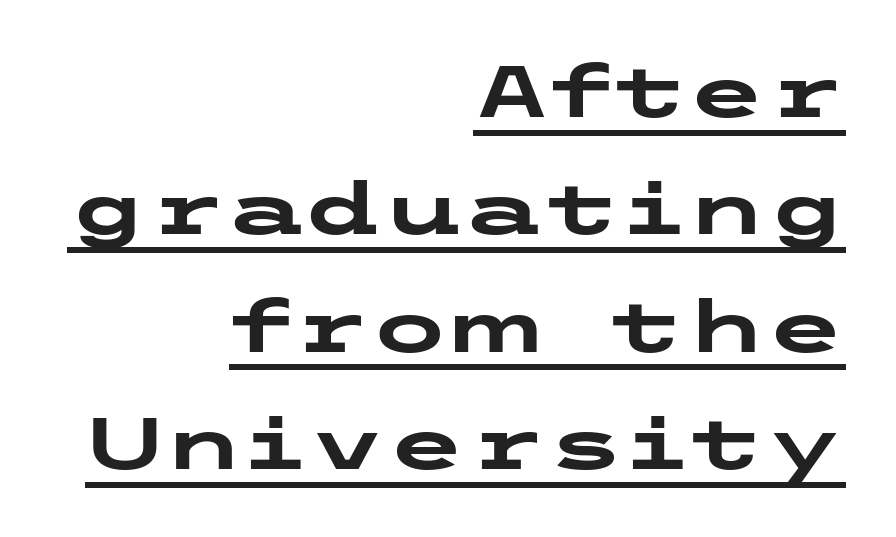
The image shows 72 px heavy, wide sans-serif type, upright; set right-aligned, normal line spacing (1.63x), normal letter spacing, underlined; low stroke contrast and a medium x-height.
